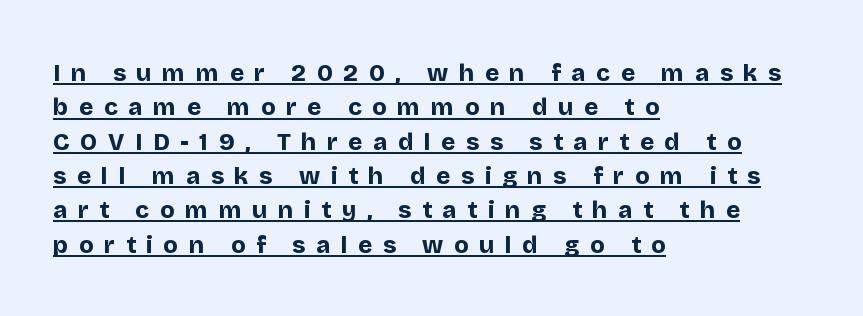
Q: Is the text bold? A: Yes.
Q: Is the text italic (slanted)? A: No, it is upright.
Q: Is the text underlined? A: Yes.
Q: How is the paragraph aligned? A: Left-aligned.
Q: Is the spacing between letters normal or unusually wide? A: Unusually wide.
Q: Is the spacing between lines tight, normal or loose? A: Normal.
